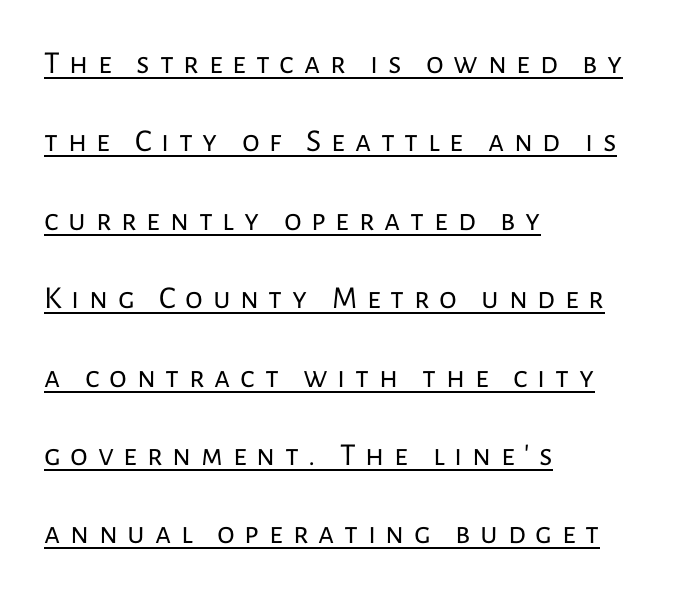
Q: Is the text bold? A: No.
Q: Is the text italic (slanted)? A: No, it is upright.
Q: Is the typeface a serif or a sans-serif typeface? A: Sans-serif.
Q: Is the text underlined? A: Yes.
Q: How is the paragraph aligned? A: Left-aligned.
Q: Is the spacing between letters normal or unusually wide? A: Unusually wide.
Q: Is the spacing between lines tight, normal or loose? A: Loose.
Q: Width (condensed, normal, or wide)? A: Normal.
Q: Stroke contrast? A: Low.
Q: x-height? A: Medium.
Q: Monospaced? A: No.
